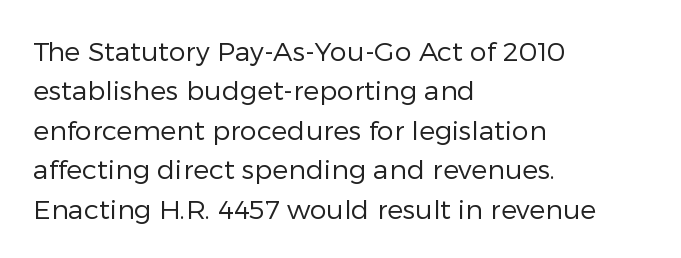
Q: Is the text bold? A: No.
Q: Is the text italic (slanted)? A: No, it is upright.
Q: Is the text underlined? A: No.
Q: How is the paragraph aligned? A: Left-aligned.
Q: Is the spacing between letters normal or unusually wide? A: Normal.
Q: Is the spacing between lines tight, normal or loose? A: Normal.
